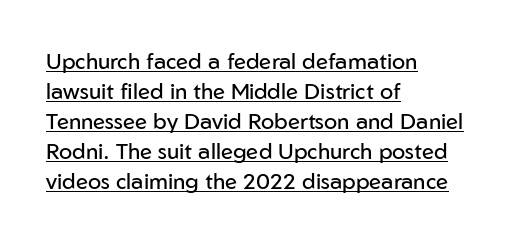
Think standard paragraph weight, or any step lighter than that. Leftover space on each line is placed entirely after the last word. The rendering keeps characters at their native spacing. Is there any slant? The stems are plumb. The space between consecutive lines is moderate. Glance below the letters and you will spot a drawn line.
